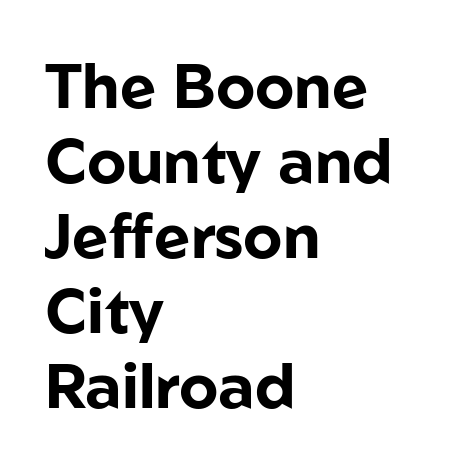
{"serif": "no", "italic": "no", "bold": "yes", "weight": "bold", "width": "normal", "stroke_contrast": "low", "x_height": "medium", "monospaced": "no", "underline": "no", "align": "left", "line_spacing_ratio": 1.21, "letter_spacing": "normal", "letter_spacing_em": 0.0, "glyph_px": 62}
